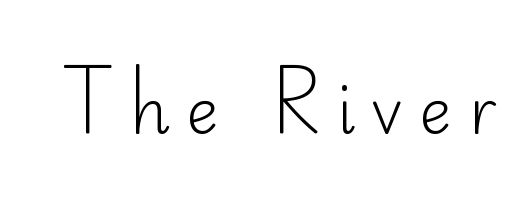
The type is letterspaced generously, with wide tracking. The letters carry no serifs — their stems end cleanly without finishing strokes. It's the straight-up-and-down kind of type. Spacing verdict: proportional, widths tailored to each character. Heft: none added — not bold. The string is rendered with underlining switched off.
